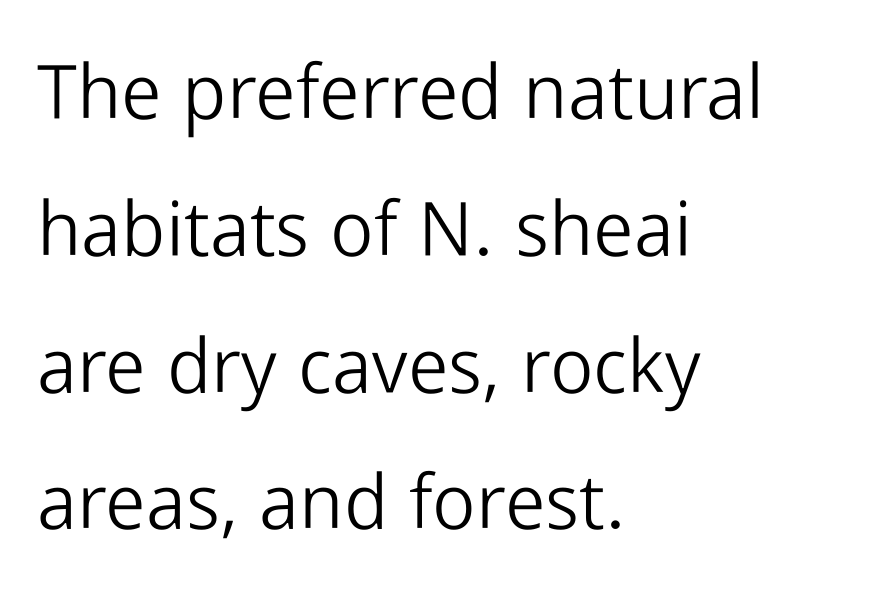
{"serif": "no", "italic": "no", "bold": "no", "weight": "light", "width": "normal", "stroke_contrast": "low", "x_height": "medium", "monospaced": "no", "underline": "no", "align": "left", "line_spacing_ratio": 1.8, "letter_spacing": "normal", "letter_spacing_em": 0.0, "glyph_px": 76}
